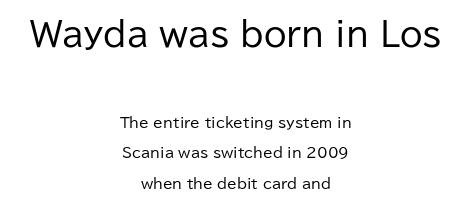
{"serif": "no", "italic": "no", "bold": "no", "weight": "regular", "width": "normal", "stroke_contrast": "low", "x_height": "medium", "monospaced": "no", "underline": "no", "align": "center", "line_spacing": "loose", "line_spacing_ratio": 2.19, "letter_spacing": "normal", "letter_spacing_em": 0.0, "larger_block": "first", "size_ratio": 2.36, "glyph_px": 33}
